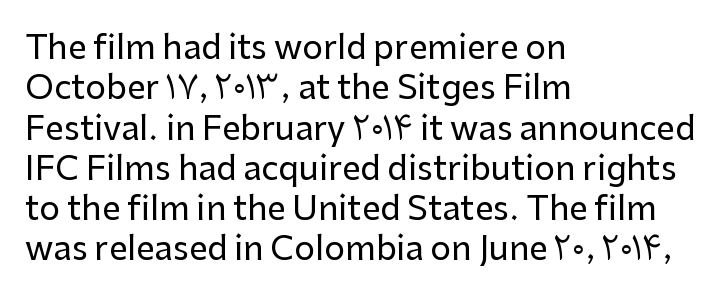
Q: Is the text italic (slanted)? A: No, it is upright.
Q: Is the typeface a serif or a sans-serif typeface? A: Sans-serif.
Q: Is the text underlined? A: No.
Q: How is the paragraph aligned? A: Left-aligned.
Q: Is the spacing between letters normal or unusually wide? A: Normal.
Q: Width (condensed, normal, or wide)? A: Normal.
Q: Stroke contrast? A: Low.
Q: x-height? A: Medium.
Q: Monospaced? A: No.
